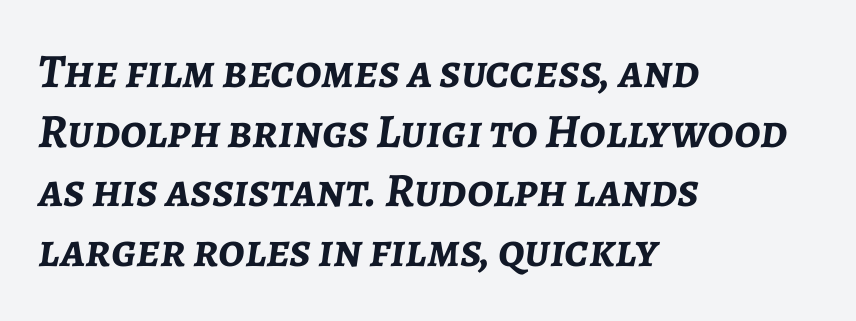
Q: Is the text bold? A: Yes.
Q: Is the text italic (slanted)? A: Yes, it leans right by about 7 degrees.
Q: Is the text underlined? A: No.
Q: How is the paragraph aligned? A: Left-aligned.
Q: Is the spacing between letters normal or unusually wide? A: Normal.
Q: Width (condensed, normal, or wide)? A: Normal.
Q: Stroke contrast? A: Low.
Q: x-height? A: Medium.
Q: Monospaced? A: No.
